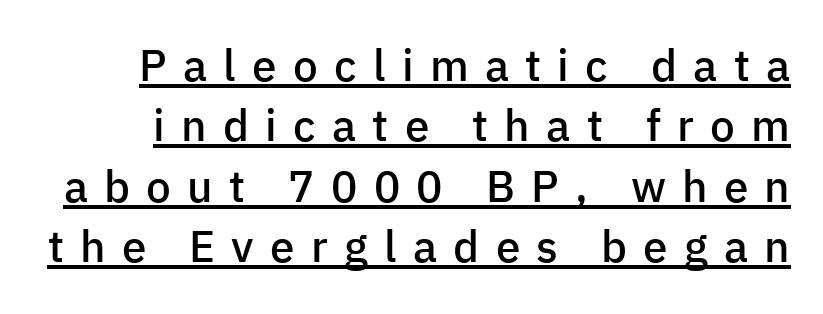
{"serif": "no", "italic": "no", "bold": "semi", "weight": "semibold", "width": "normal", "stroke_contrast": "low", "x_height": "medium", "monospaced": "no", "underline": "yes", "line_spacing": "normal", "line_spacing_ratio": 1.37, "letter_spacing": "wide", "letter_spacing_em": 0.37, "glyph_px": 44}
